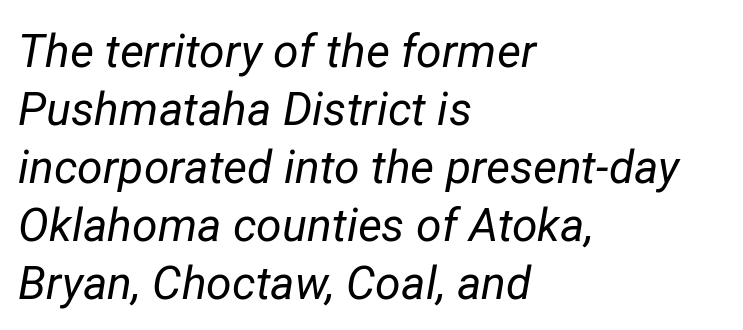
The image shows 46 px regular-weight type, italic (leaning right); set left-aligned, normal line spacing (1.26x), normal letter spacing, not underlined; low stroke contrast and a medium x-height.
